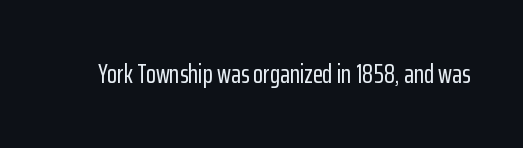
Q: Is the text italic (slanted)? A: No, it is upright.
Q: Is the text underlined? A: No.
Q: Is the spacing between letters normal or unusually wide? A: Normal.
